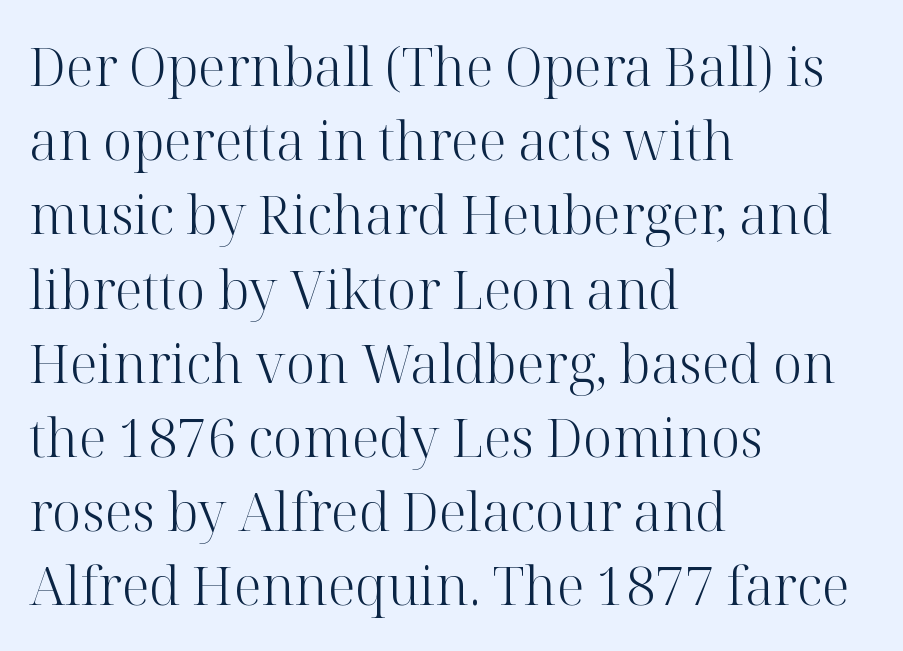
The letters stand straight up with perfectly vertical stems. A typesetter would label this face a serif. Horizontal bands of white between lines are of average thickness. Note the varied advance widths — an 'i' is clearly narrower than an 'm'. These lines keep a tight, regular rhythm from letter to letter. Has an underline been added? It has not.
